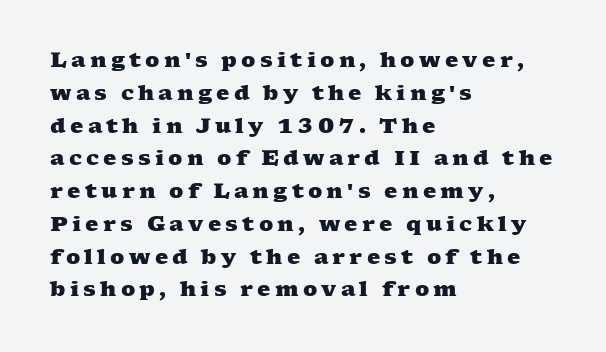
Q: Is the text bold? A: Yes.
Q: Is the text underlined? A: No.
Q: How is the paragraph aligned? A: Left-aligned.
Q: Is the spacing between letters normal or unusually wide? A: Unusually wide.
Q: Is the spacing between lines tight, normal or loose? A: Normal.
